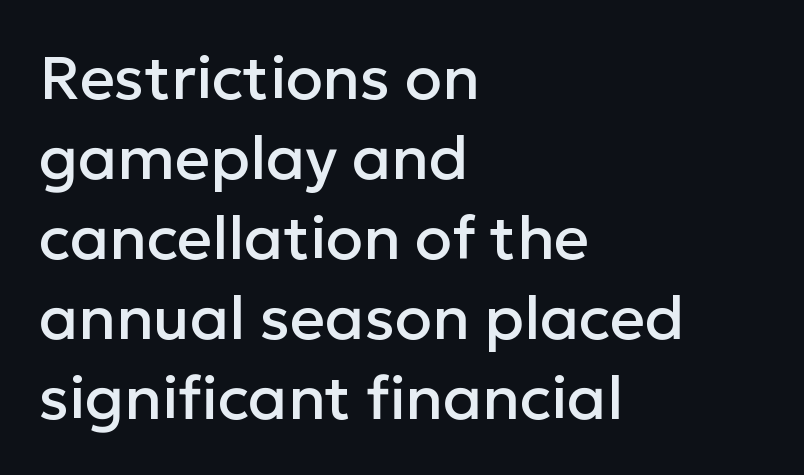
Q: Is the text italic (slanted)? A: No, it is upright.
Q: Is the typeface a serif or a sans-serif typeface? A: Sans-serif.
Q: Is the text underlined? A: No.
Q: How is the paragraph aligned? A: Left-aligned.
Q: Is the spacing between letters normal or unusually wide? A: Normal.
Q: Is the spacing between lines tight, normal or loose? A: Normal.
Q: Width (condensed, normal, or wide)? A: Normal.
Q: Stroke contrast? A: Low.
Q: x-height? A: Medium.
Q: Monospaced? A: No.
